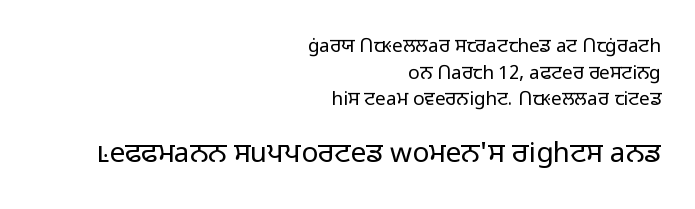
The image shows 28 px light sans-serif type, upright; set right-aligned, normal line spacing (1.4x), normal letter spacing, not underlined; the second (bottom) block is 1.47x larger; low stroke contrast and a medium x-height.
